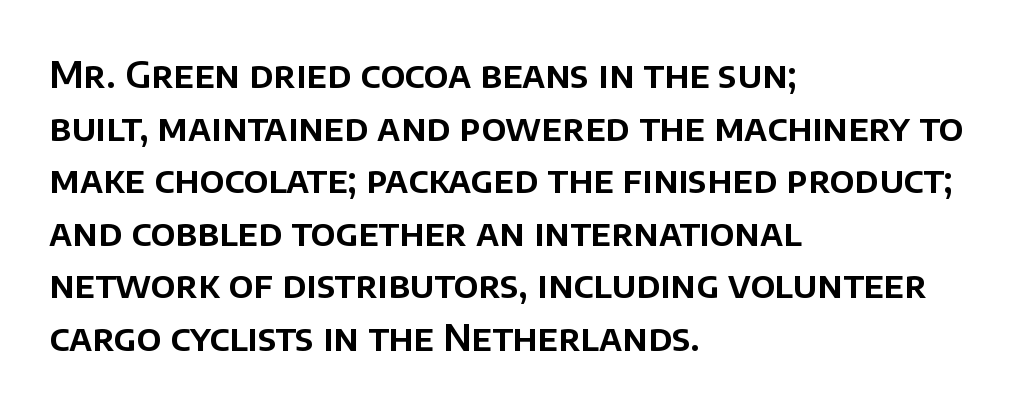
Q: Is the text italic (slanted)? A: No, it is upright.
Q: Is the typeface a serif or a sans-serif typeface? A: Sans-serif.
Q: Is the text underlined? A: No.
Q: How is the paragraph aligned? A: Left-aligned.
Q: Is the spacing between letters normal or unusually wide? A: Normal.
Q: Is the spacing between lines tight, normal or loose? A: Normal.
Q: Width (condensed, normal, or wide)? A: Normal.
Q: Stroke contrast? A: Low.
Q: x-height? A: Large.
Q: Monospaced? A: No.
